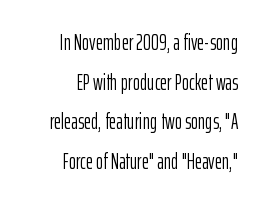
Q: Is the text bold? A: No.
Q: Is the text italic (slanted)? A: No, it is upright.
Q: Is the text underlined? A: No.
Q: How is the paragraph aligned? A: Right-aligned.
Q: Is the spacing between letters normal or unusually wide? A: Normal.
